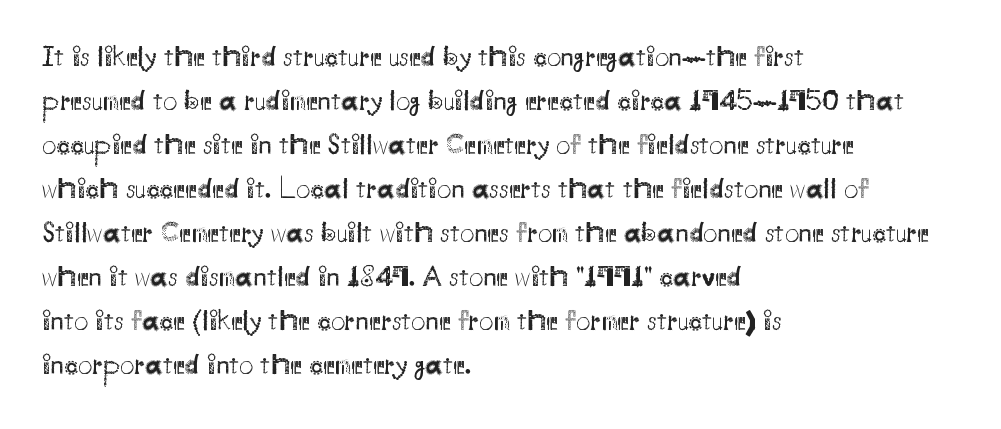
The image shows 28 px regular-weight sans-serif type, upright; set left-aligned, normal line spacing (1.57x), normal letter spacing, not underlined; medium stroke contrast and a small x-height.
